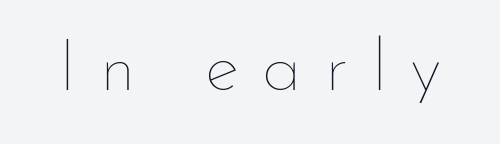
Q: Is the text bold? A: No.
Q: Is the text italic (slanted)? A: No, it is upright.
Q: Is the text underlined? A: No.
Q: Is the spacing between letters normal or unusually wide? A: Unusually wide.
Q: Width (condensed, normal, or wide)? A: Normal.
Q: Stroke contrast? A: Low.
Q: x-height? A: Small.
Q: Monospaced? A: No.
